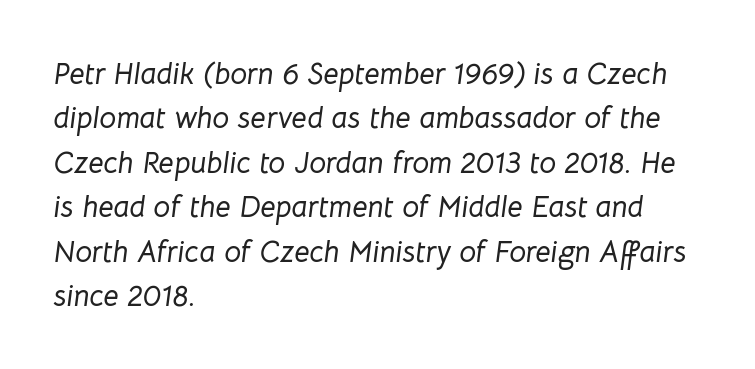
The rendering uses a moderate line-height, typical for paragraphs. The typesetter chose a ragged-right arrangement here. Standard letterfit; no display-style spreading of the glyphs. Has an underline been added? It has not. Proportional: the letters do not fall into vertical columns. Slant detected: the letters are inclined.
